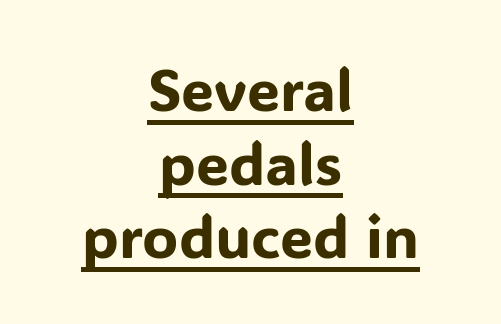
{"serif": "no", "italic": "no", "width": "normal", "stroke_contrast": "low", "x_height": "medium", "monospaced": "no", "underline": "yes", "align": "center", "line_spacing": "normal", "line_spacing_ratio": 1.25, "letter_spacing": "normal", "letter_spacing_em": 0.0, "glyph_px": 59}
